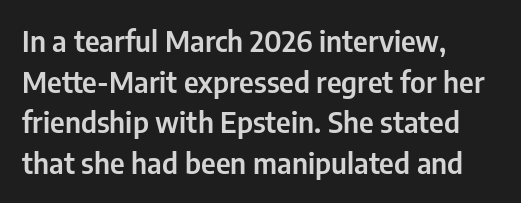
{"serif": "no", "italic": "no", "width": "condensed", "stroke_contrast": "low", "x_height": "medium", "monospaced": "no", "underline": "no", "align": "left", "line_spacing": "normal", "line_spacing_ratio": 1.4, "letter_spacing": "normal", "letter_spacing_em": 0.0, "glyph_px": 29}
